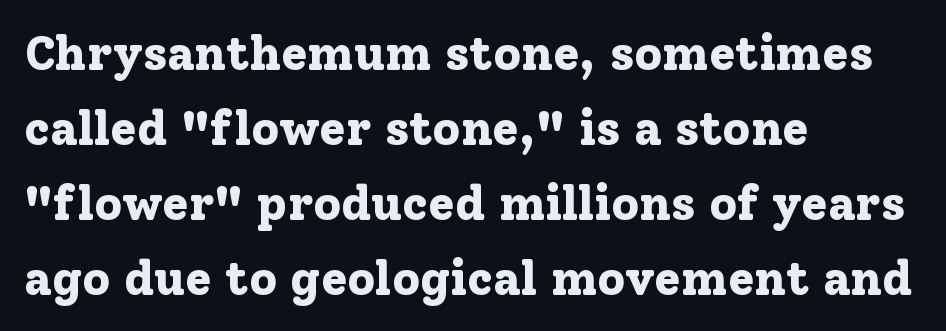
Horizontal bands of white between lines are of average thickness. The designer went with a serif here, giving each stem small feet. Tall strokes in this sample are plumb rather than angled. Thick stems and heavy bowls — unmistakably bold.
